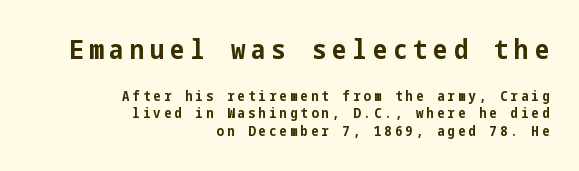
The image shows 27 px bold type, upright; set right-aligned, normal line spacing (1.26x), unusually wide letter spacing (+0.22 em), not underlined; the first (top) block is 1.93x larger.
